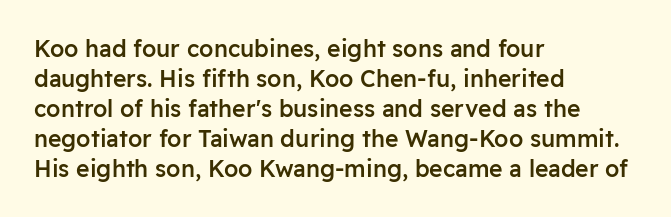
Q: Is the text bold? A: Semi-bold.
Q: Is the text italic (slanted)? A: No, it is upright.
Q: Is the text underlined? A: No.
Q: How is the paragraph aligned? A: Left-aligned.
Q: Is the spacing between letters normal or unusually wide? A: Normal.
Q: Is the spacing between lines tight, normal or loose? A: Normal.
